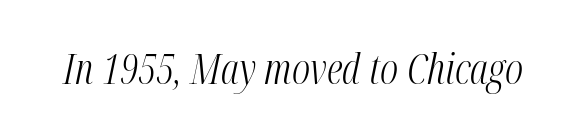
The font sits on the lighter half of the weight spectrum, regular included. Between one letter and the next there's only the usual sliver of space. Looking at the ascenders, they clearly lean. Note the varied advance widths — an 'i' is clearly narrower than an 'm'. Plain, unruled lines of type.
